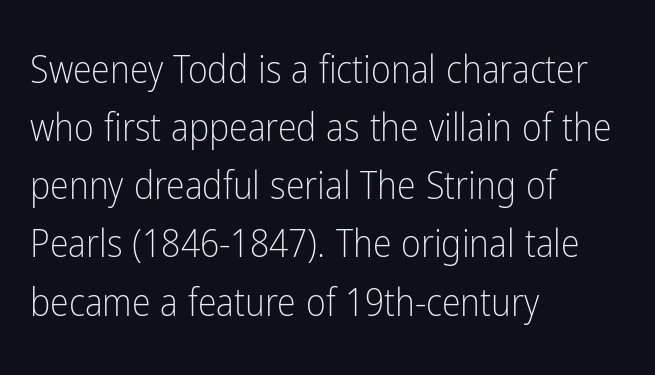
{"serif": "no", "italic": "no", "bold": "no", "weight": "light", "width": "condensed", "stroke_contrast": "low", "x_height": "medium", "monospaced": "no", "underline": "no", "align": "left", "line_spacing": "normal", "line_spacing_ratio": 1.53, "letter_spacing": "normal", "letter_spacing_em": 0.0, "glyph_px": 38}
